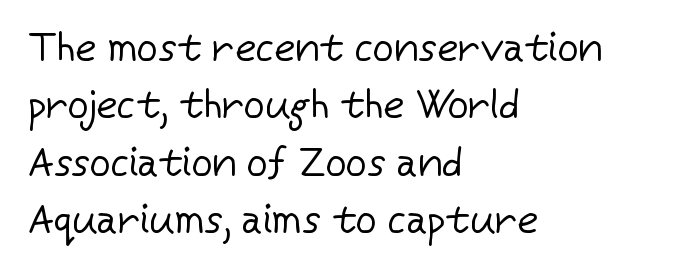
Q: Is the text bold? A: No.
Q: Is the text italic (slanted)? A: No, it is upright.
Q: Is the typeface a serif or a sans-serif typeface? A: Sans-serif.
Q: Is the text underlined? A: No.
Q: How is the paragraph aligned? A: Left-aligned.
Q: Is the spacing between letters normal or unusually wide? A: Normal.
Q: Is the spacing between lines tight, normal or loose? A: Normal.
Q: Width (condensed, normal, or wide)? A: Normal.
Q: Stroke contrast? A: Low.
Q: x-height? A: Medium.
Q: Monospaced? A: No.
